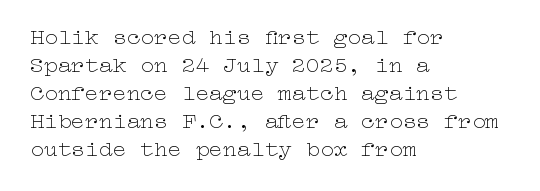
Every stem runs plumb, perpendicular to the baseline. Layout note: lines flush left. Decoration check: the copy has no underline. Short note: letters normally spaced.
